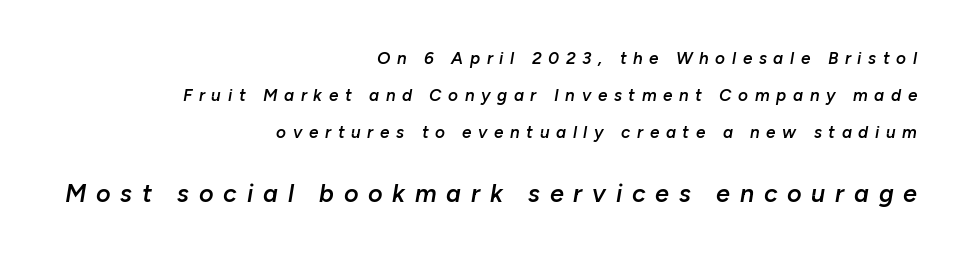
Q: Is the text bold? A: Semi-bold.
Q: Is the text italic (slanted)? A: Yes, it leans right by about 10 degrees.
Q: Is the text underlined? A: No.
Q: How is the paragraph aligned? A: Right-aligned.
Q: Is the spacing between letters normal or unusually wide? A: Unusually wide.
Q: Is the spacing between lines tight, normal or loose? A: Loose.
Q: Which block of text is set in a larger size, the first (top) or the second (bottom)? A: The second (bottom) one.
